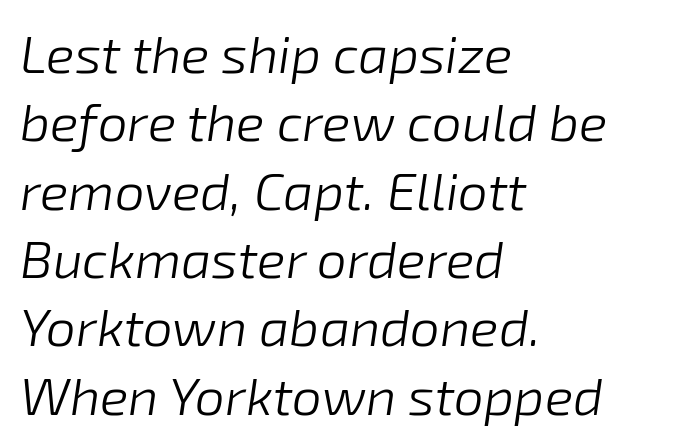
The image shows 53 px light type, italic (leaning right); set left-aligned, normal line spacing (1.29x), normal letter spacing, not underlined; low stroke contrast and a medium x-height.
